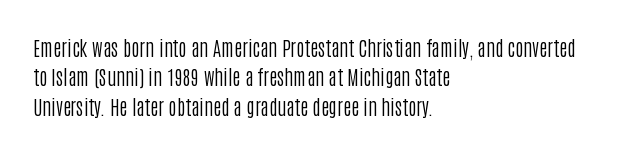
The image shows 20 px text type, upright; set left-aligned, normal line spacing (1.47x), normal letter spacing, not underlined.
